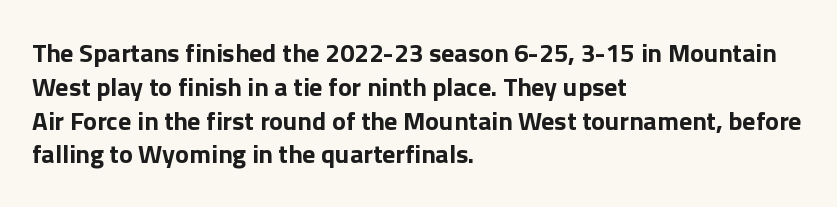
{"italic": "no", "bold": "yes", "underline": "no", "align": "left", "line_spacing": "normal", "line_spacing_ratio": 1.3, "letter_spacing": "normal", "letter_spacing_em": 0.0, "glyph_px": 26}
